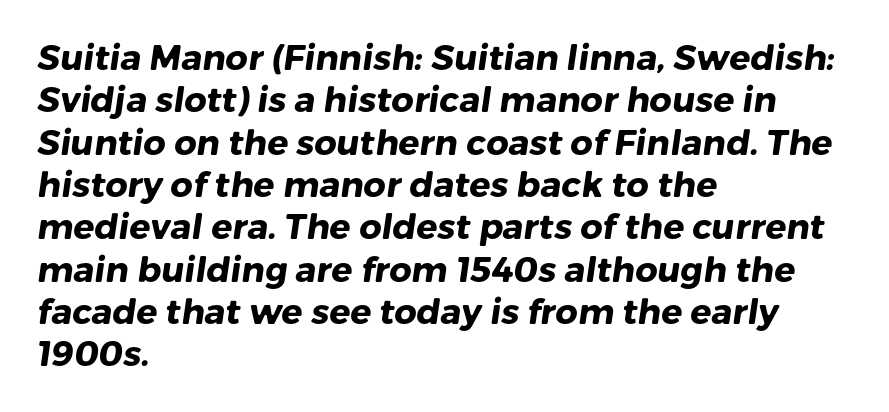
The image shows 35 px heavy sans-serif type; set left-aligned, line spacing 1.21x, normal letter spacing, not underlined; low stroke contrast and a medium x-height.
